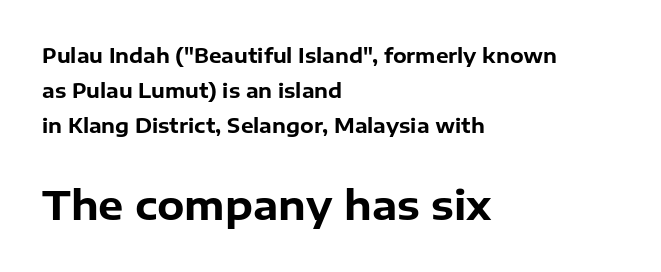
The image shows 40 px bold sans-serif type, upright; set left-aligned, line spacing 1.74x, normal letter spacing, not underlined; the second (bottom) block is 2.0x larger; low stroke contrast and a medium x-height.
